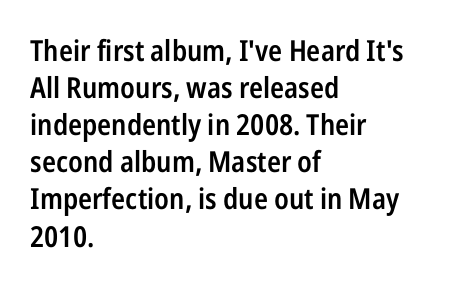
These lines were composed using upright roman letters. The rendering uses a moderate line-height, typical for paragraphs. Here the glyphs are tracked normally, forming tight word shapes. What weight is shown? A semibold, between regular and bold. The rendering uses natural spacing where letterforms have individual widths.
